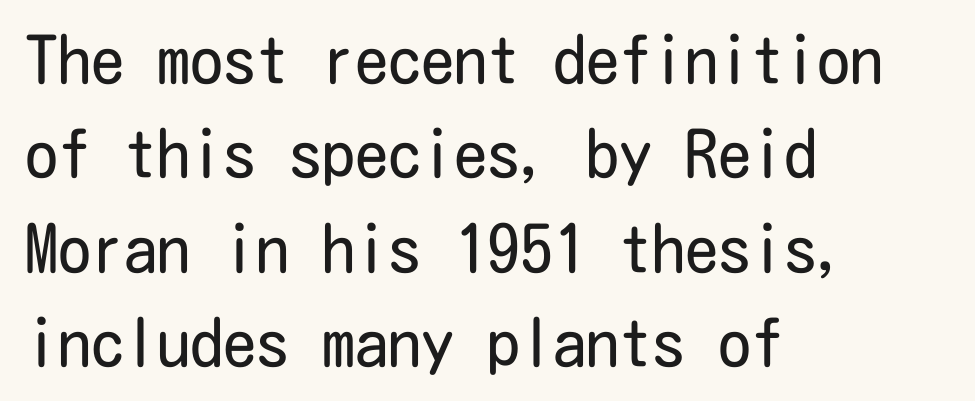
The leading is moderate, giving the passage an even texture. Stems here are at most as thick as an everyday book face. A typesetter would label this face a sans. Check under the words: just untouched page.
